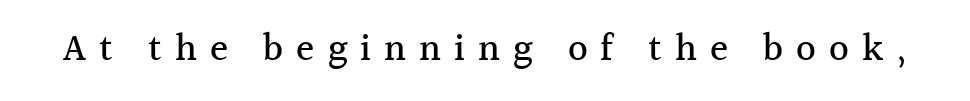
Q: Is the text italic (slanted)? A: No, it is upright.
Q: Is the typeface a serif or a sans-serif typeface? A: Serif.
Q: Is the text underlined? A: No.
Q: Is the spacing between letters normal or unusually wide? A: Unusually wide.
Q: Width (condensed, normal, or wide)? A: Normal.
Q: x-height? A: Medium.
Q: Monospaced? A: No.
